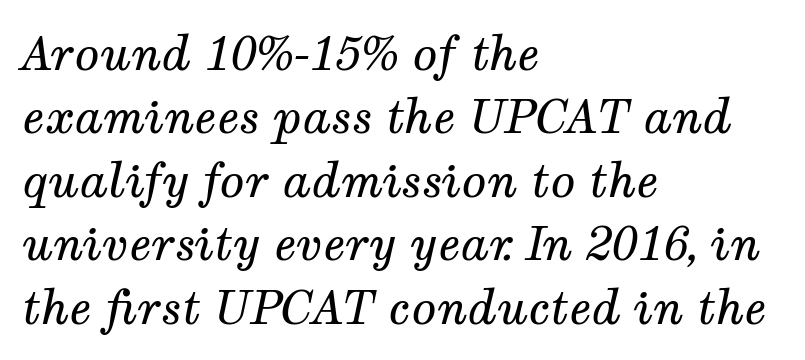
Check under the words: just untouched page. Stroke mass is kept to a normal reading level or below. Character widths vary here, with narrow letters taking less room than wide ones. Looking at the ascenders, they clearly lean.
